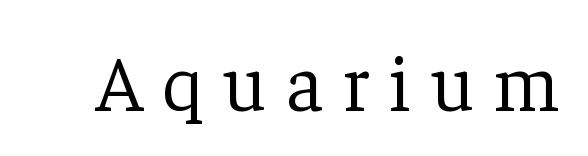
Spacing verdict: proportional, widths tailored to each character. Designer's note — italics off, roman on. Typographically, this falls in the serif category. The gap between lines stays unmarked. Letter spacing: wide. No letter is thick-stroked: the sample isn't bold.
